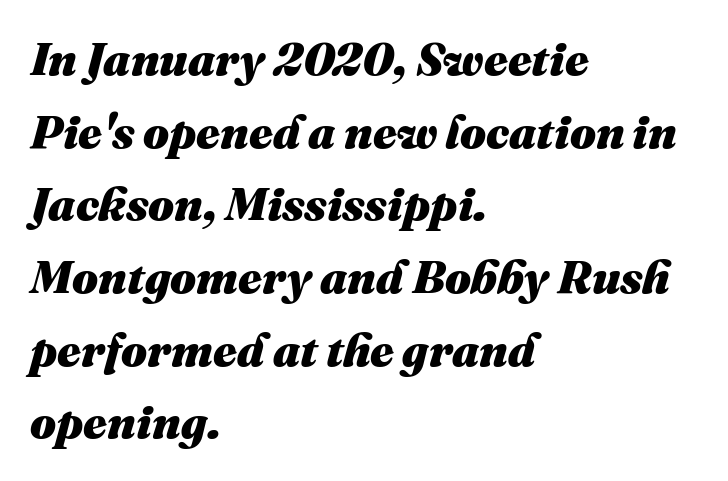
Short and long lines alike share a common starting point at left. The rendering keeps characters at their native spacing. The whole block is typeset with a tilt. The typesetting leans heavy: a genuine bold. Horizontal bands of white between lines are of average thickness.
